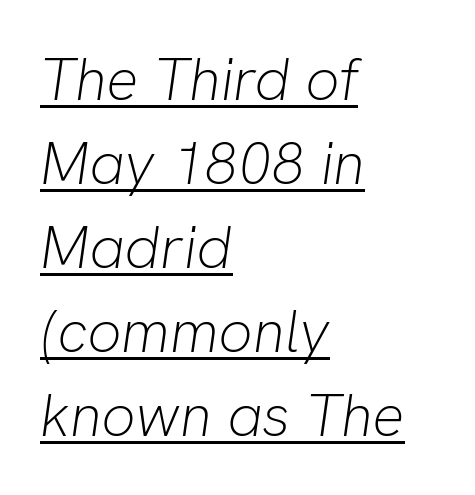
Q: Is the text bold? A: No.
Q: Is the text italic (slanted)? A: Yes, it leans right by about 8 degrees.
Q: Is the text underlined? A: Yes.
Q: How is the paragraph aligned? A: Left-aligned.
Q: Is the spacing between letters normal or unusually wide? A: Normal.
Q: Is the spacing between lines tight, normal or loose? A: Normal.
Q: Width (condensed, normal, or wide)? A: Normal.
Q: Stroke contrast? A: Low.
Q: x-height? A: Medium.
Q: Monospaced? A: No.
